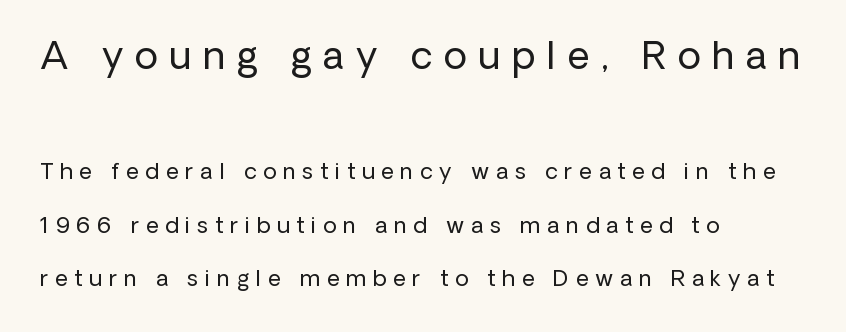
The image shows 38 px regular-weight sans-serif type, upright; set left-aligned, loose line spacing (2.42x), unusually wide letter spacing (+0.31 em), not underlined; the first (top) block is 1.73x larger; low stroke contrast and a medium x-height.
